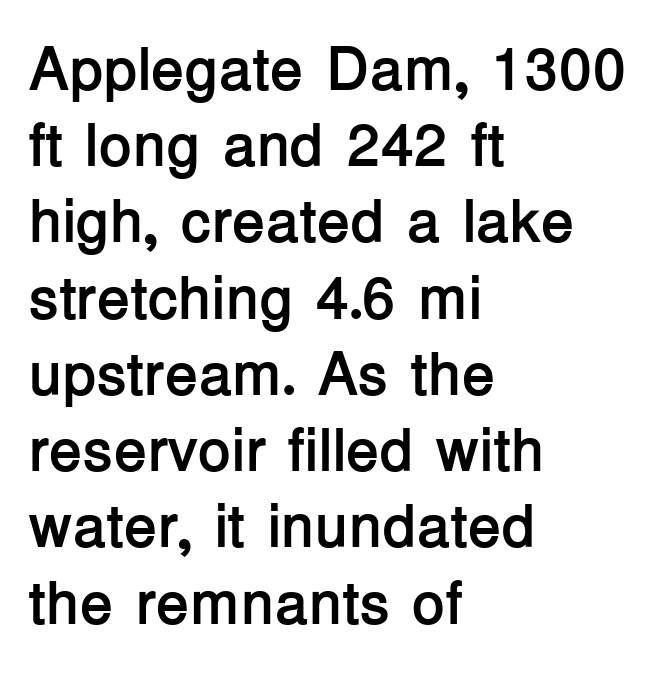
Q: Is the text bold? A: Yes.
Q: Is the text italic (slanted)? A: No, it is upright.
Q: Is the typeface a serif or a sans-serif typeface? A: Sans-serif.
Q: Is the text underlined? A: No.
Q: How is the paragraph aligned? A: Left-aligned.
Q: Is the spacing between letters normal or unusually wide? A: Normal.
Q: Is the spacing between lines tight, normal or loose? A: Normal.
Q: Width (condensed, normal, or wide)? A: Normal.
Q: Stroke contrast? A: Low.
Q: x-height? A: Medium.
Q: Monospaced? A: No.
